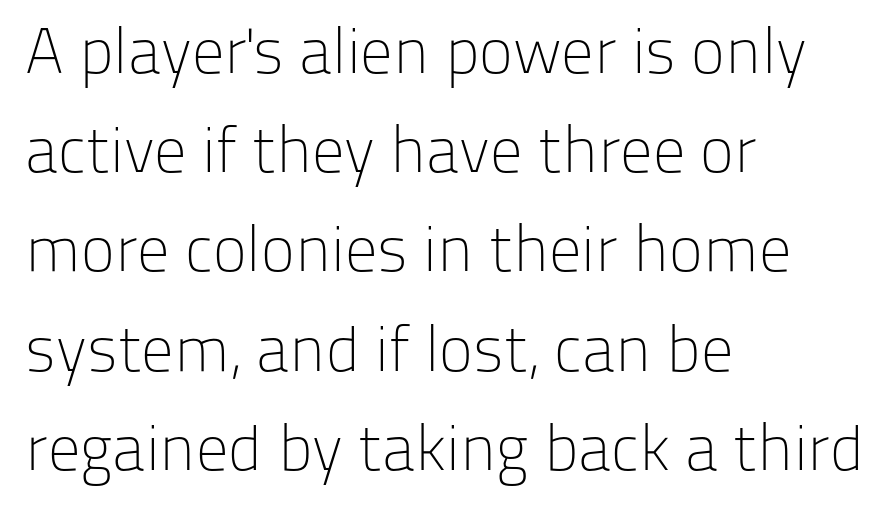
The image shows 64 px light sans-serif type, upright; set left-aligned, normal line spacing (1.55x), normal letter spacing, not underlined; low stroke contrast and a medium x-height.
